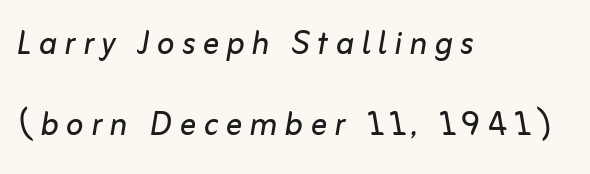
{"italic": "yes", "lean": "right", "slant_degrees": 10, "bold": "no", "weight": "regular", "width": "normal", "stroke_contrast": "low", "x_height": "medium", "monospaced": "no", "underline": "no", "align": "left", "line_spacing": "loose", "line_spacing_ratio": 1.98, "glyph_px": 41}
